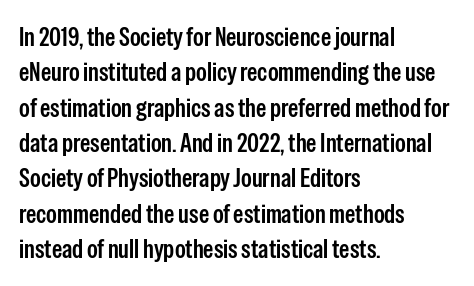
Quick note: underline off. Is the letter spacing exaggerated? No — it looks like the ordinary default. Each new line begins a customary step beneath the previous one. Its strokes are somewhat broadened, the hallmark of semibold type.
